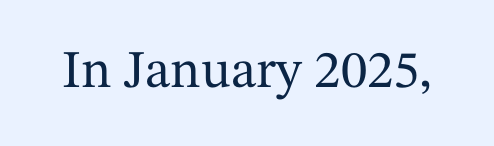
A serif font was chosen for this passage. Honestly, there is no underline to notice here at all. Every character sits straight up, as roman type does. Think of a printed novel: that variable character pitch is what you see here.
